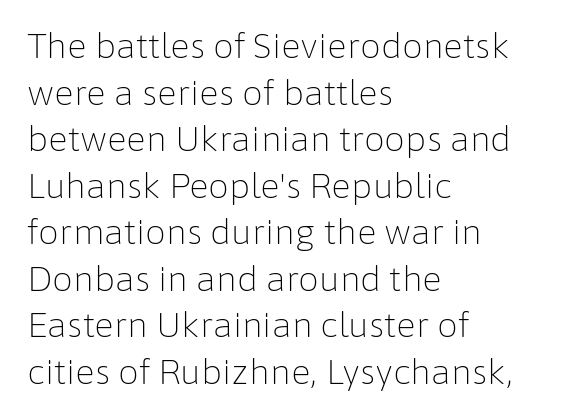
{"serif": "no", "italic": "no", "bold": "no", "weight": "light", "width": "normal", "stroke_contrast": "low", "x_height": "medium", "monospaced": "no", "underline": "no", "align": "left", "line_spacing": "normal", "line_spacing_ratio": 1.41, "letter_spacing": "normal", "letter_spacing_em": 0.0, "glyph_px": 33}
